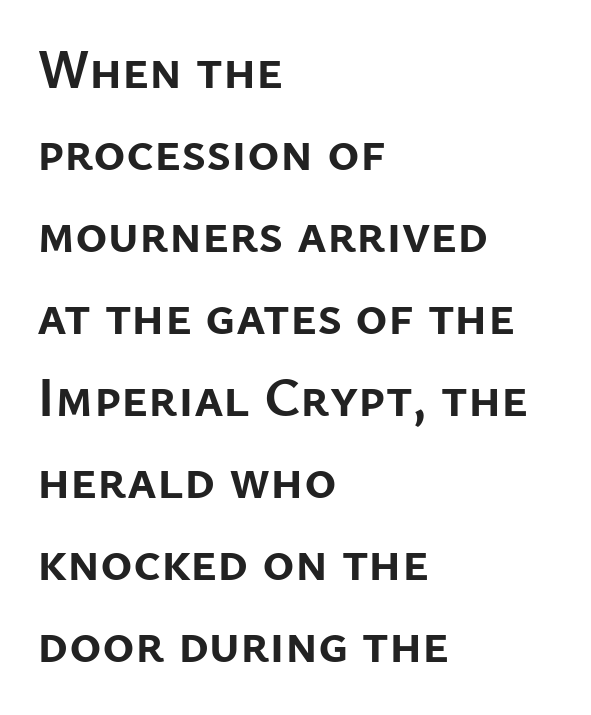
Q: Is the text bold? A: Yes.
Q: Is the text italic (slanted)? A: No, it is upright.
Q: Is the typeface a serif or a sans-serif typeface? A: Sans-serif.
Q: Is the text underlined? A: No.
Q: How is the paragraph aligned? A: Left-aligned.
Q: Is the spacing between letters normal or unusually wide? A: Normal.
Q: Is the spacing between lines tight, normal or loose? A: Normal.
Q: Width (condensed, normal, or wide)? A: Normal.
Q: Stroke contrast? A: Low.
Q: x-height? A: Medium.
Q: Monospaced? A: No.
